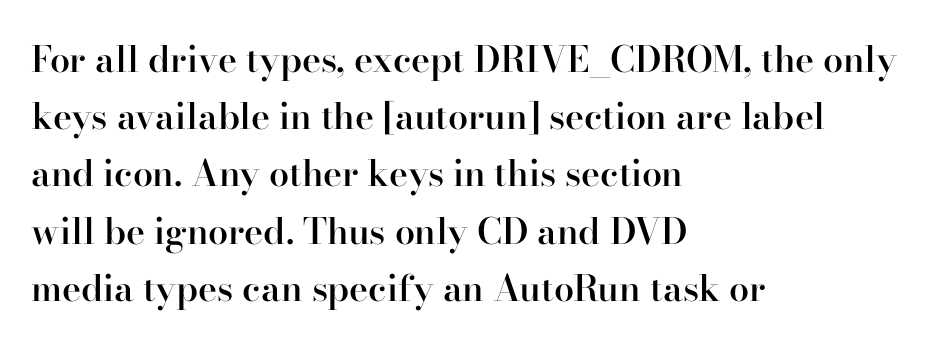
Q: Is the text bold? A: Semi-bold.
Q: Is the text italic (slanted)? A: No, it is upright.
Q: Is the typeface a serif or a sans-serif typeface? A: Serif.
Q: Is the text underlined? A: No.
Q: How is the paragraph aligned? A: Left-aligned.
Q: Is the spacing between letters normal or unusually wide? A: Normal.
Q: Is the spacing between lines tight, normal or loose? A: Normal.
Q: Width (condensed, normal, or wide)? A: Normal.
Q: Stroke contrast? A: High.
Q: x-height? A: Small.
Q: Monospaced? A: No.
